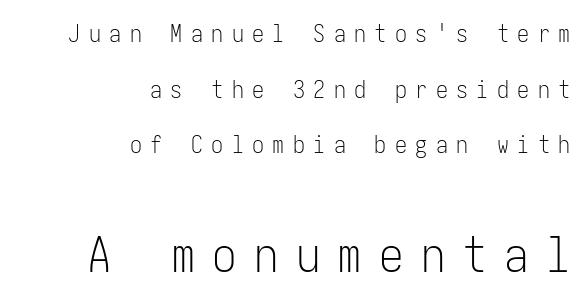
{"serif": "no", "italic": "no", "bold": "no", "weight": "light", "width": "condensed", "stroke_contrast": "low", "x_height": "medium", "underline": "no", "align": "right", "line_spacing": "loose", "line_spacing_ratio": 2.32, "letter_spacing": "wide", "letter_spacing_em": 0.35, "larger_block": "second", "size_ratio": 2.04, "glyph_px": 49}
